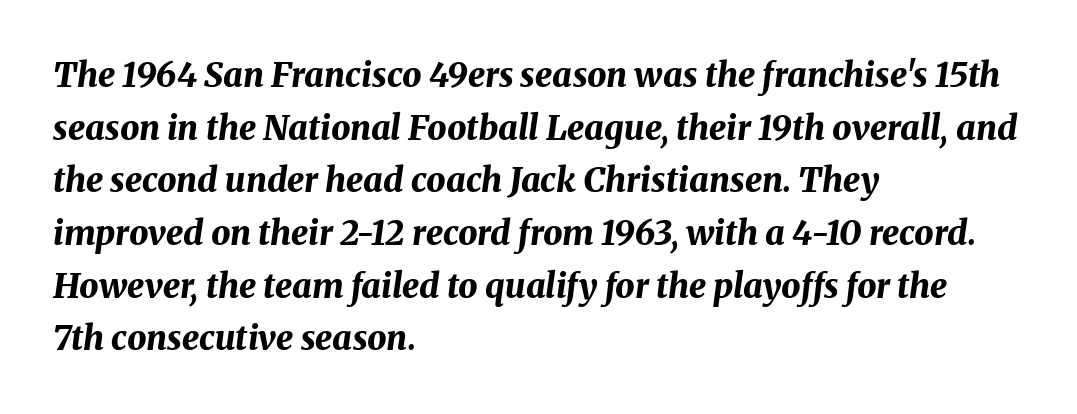
The image shows 34 px bold type, italic (leaning right); set left-aligned, normal line spacing (1.55x), normal letter spacing, not underlined; medium stroke contrast and a medium x-height.
